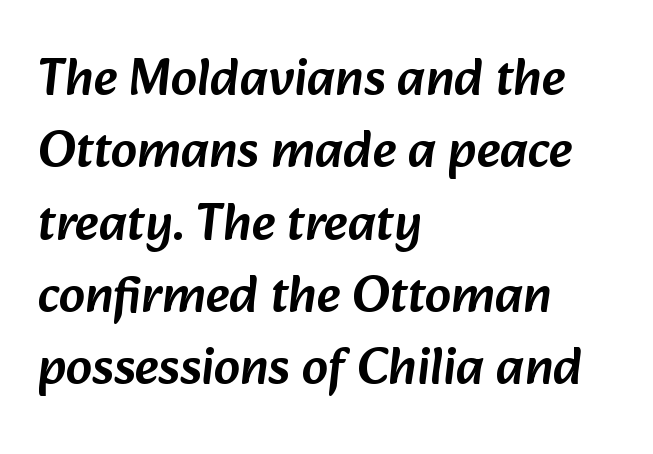
Short note: letters normally spaced. Character widths vary here, with narrow letters taking less room than wide ones. Words float on clear page, feet unadorned. Leading matches the norm, producing a regular column.
